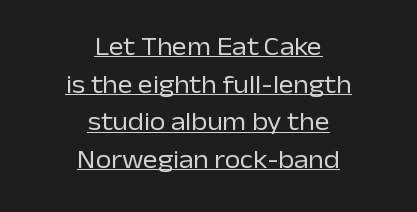
Q: Is the text bold? A: No.
Q: Is the text italic (slanted)? A: No, it is upright.
Q: Is the text underlined? A: Yes.
Q: How is the paragraph aligned? A: Centered.
Q: Is the spacing between letters normal or unusually wide? A: Normal.
Q: Is the spacing between lines tight, normal or loose? A: Normal.
